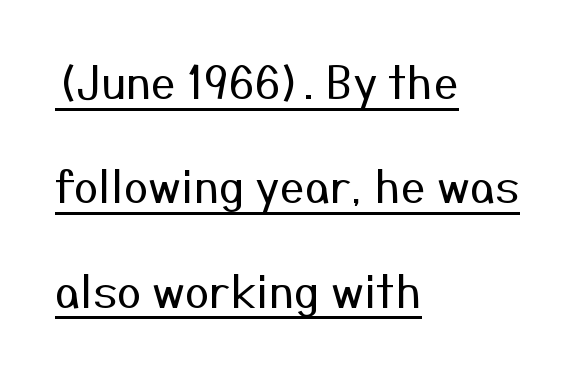
Students, observe: this is what heavily led, spacious text looks like. A roman cut, with each character standing at attention. Classification — sans serif. Honestly, the letter spacing is just normal — you wouldn't notice it.
